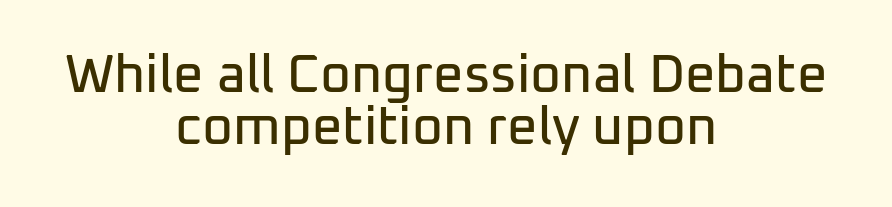
Caption: standard tracking, unaltered. Short and long lines alike share a common midpoint. Designer's note — italics off, roman on. Looks like regular typesetting: each glyph gets only the width it needs. Lines of text with bare space underneath.
